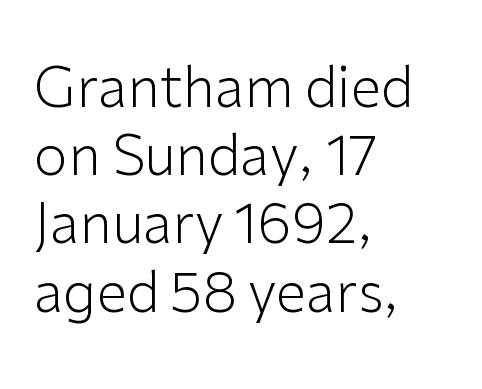
Q: Is the text bold? A: No.
Q: Is the text italic (slanted)? A: No, it is upright.
Q: Is the typeface a serif or a sans-serif typeface? A: Sans-serif.
Q: Is the text underlined? A: No.
Q: How is the paragraph aligned? A: Left-aligned.
Q: Is the spacing between letters normal or unusually wide? A: Normal.
Q: Width (condensed, normal, or wide)? A: Normal.
Q: Stroke contrast? A: Low.
Q: x-height? A: Medium.
Q: Monospaced? A: No.
